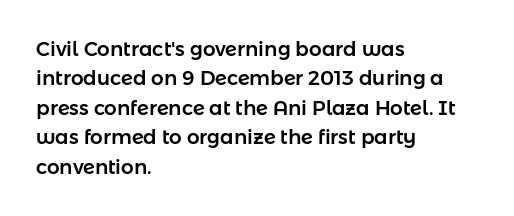
The image shows 20 px text type, upright; set left-aligned, normal line spacing (1.47x), normal letter spacing, not underlined.
